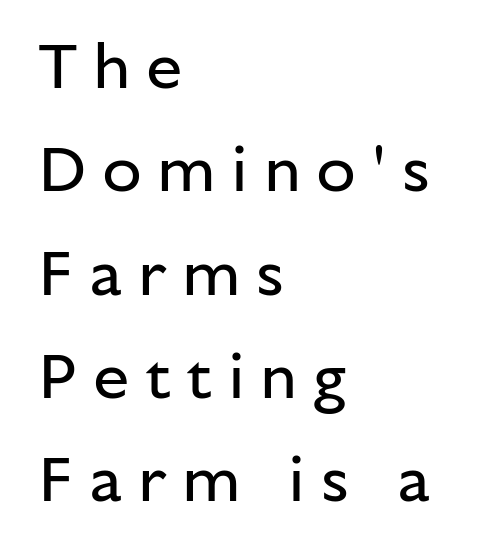
{"serif": "no", "italic": "no", "bold": "no", "weight": "regular", "width": "normal", "stroke_contrast": "low", "x_height": "medium", "monospaced": "no", "underline": "no", "align": "left", "line_spacing": "normal", "line_spacing_ratio": 1.59, "letter_spacing": "wide", "letter_spacing_em": 0.24, "glyph_px": 65}
